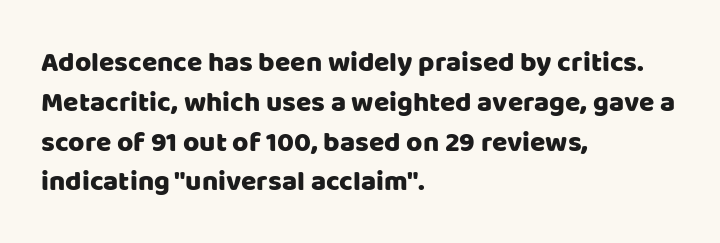
Compared with typical body copy, the letter spacing here is the same. The text block is weighted toward the left margin, trailing off unevenly rightward. Rule under the text: the space is simply empty. Vertical spacing — default. The axis of the letterforms is exactly vertical.
